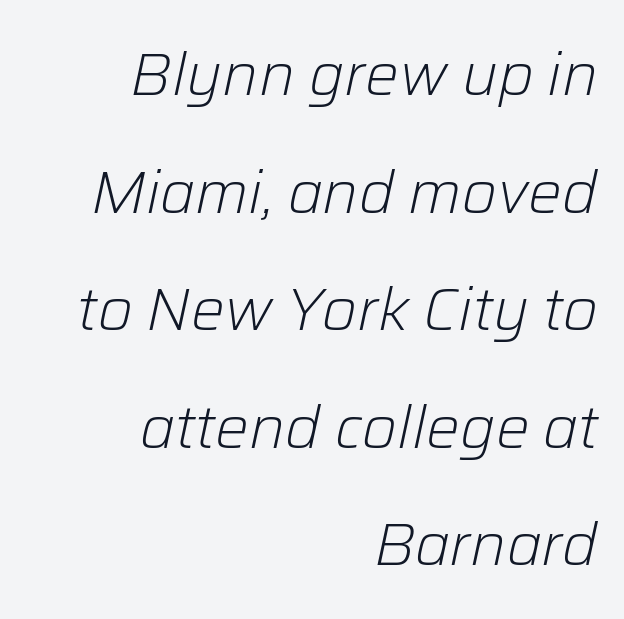
{"italic": "yes", "lean": "right", "slant_degrees": 12, "bold": "no", "weight": "light", "width": "normal", "stroke_contrast": "low", "x_height": "medium", "monospaced": "no", "underline": "no", "align": "right", "line_spacing": "loose", "line_spacing_ratio": 1.96, "letter_spacing": "normal", "letter_spacing_em": 0.0, "glyph_px": 60}
